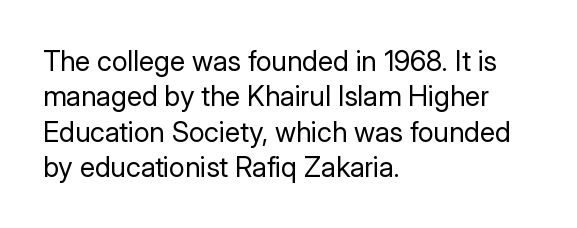
The image shows 28 px regular-weight sans-serif type, upright; set left-aligned, normal line spacing (1.26x), normal letter spacing, not underlined; low stroke contrast and a medium x-height.
